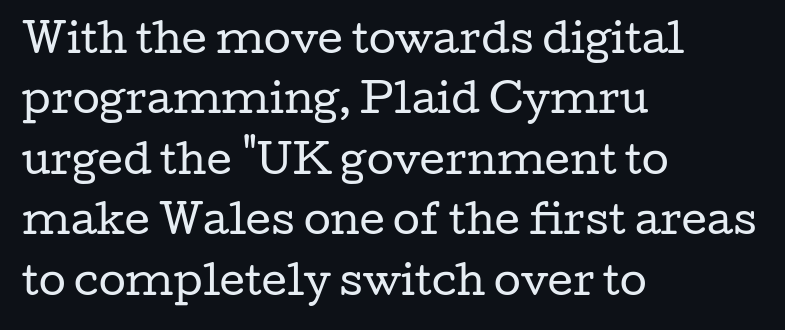
Glyph-to-glyph distance matches everyday printed text. These lines are rendered in a variable-pitch font. The space beneath each line is pristine and unruled. All the whitespace from short lines collects on the right. Are there feet on the stems? There are — it's a serif.
